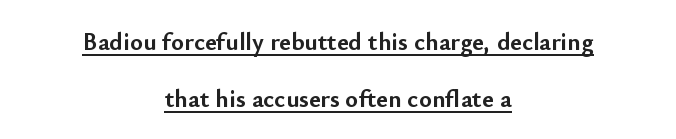
The image shows 25 px bold type, upright; set centered, loose line spacing (2.3x), normal letter spacing, underlined.
